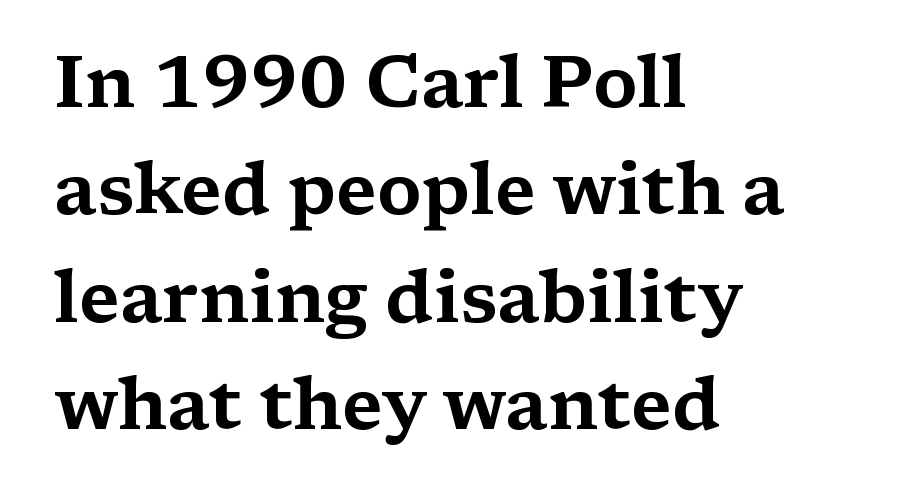
Here the designer chose a conventional face with non-uniform glyph widths. The paragraph shown leans on its left margin. Glyph-to-glyph distance matches everyday printed text. Notice how descenders clear the ascenders below comfortably — that's standard leading.
